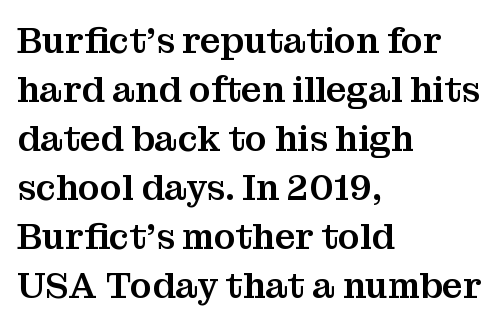
These lines are composed in type with serifs. Honestly, there is no underline to notice here at all. The lines in this sample share a left origin and differ only in where they stop. The lettering holds an erect, upright posture throughout.
